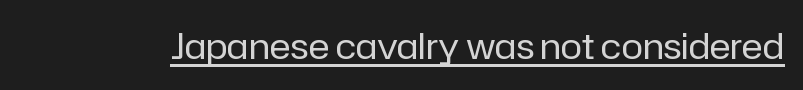
Q: Is the text bold? A: No.
Q: Is the text italic (slanted)? A: No, it is upright.
Q: Is the typeface a serif or a sans-serif typeface? A: Sans-serif.
Q: Is the text underlined? A: Yes.
Q: Is the spacing between letters normal or unusually wide? A: Normal.
Q: Width (condensed, normal, or wide)? A: Normal.
Q: Stroke contrast? A: Low.
Q: x-height? A: Medium.
Q: Monospaced? A: No.
